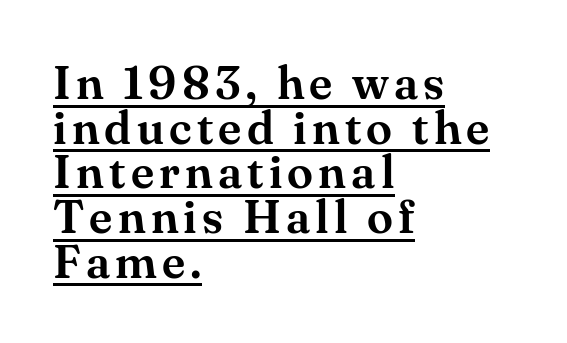
Q: Is the text italic (slanted)? A: No, it is upright.
Q: Is the typeface a serif or a sans-serif typeface? A: Serif.
Q: Is the text underlined? A: Yes.
Q: How is the paragraph aligned? A: Left-aligned.
Q: Is the spacing between lines tight, normal or loose? A: Tight.
Q: Width (condensed, normal, or wide)? A: Normal.
Q: Stroke contrast? A: Medium.
Q: x-height? A: Small.
Q: Monospaced? A: No.
